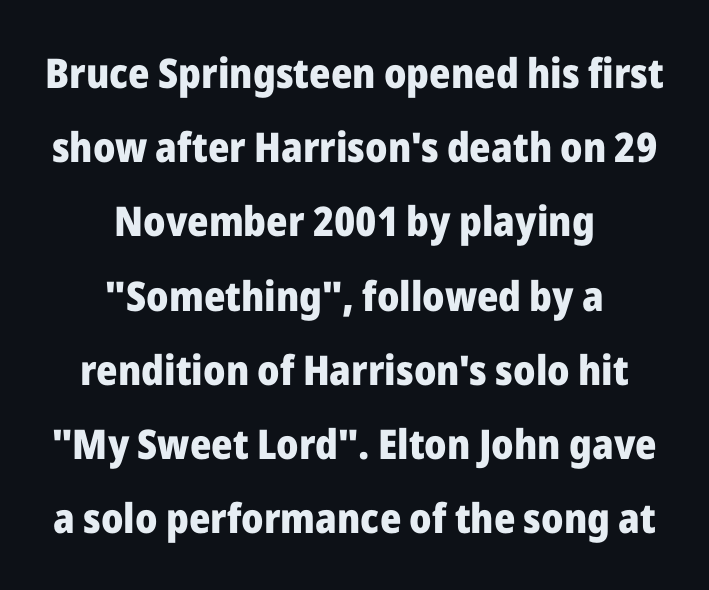
The image shows 41 px heavy sans-serif type, upright; set centered, line spacing 1.81x, normal letter spacing, not underlined; low stroke contrast and a medium x-height.
